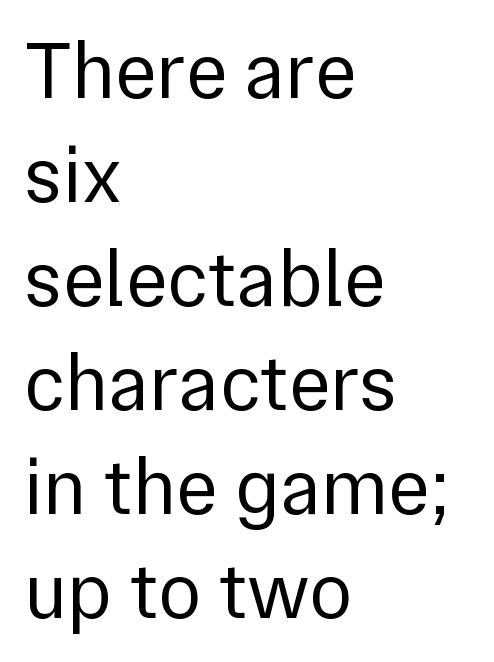
The image shows 80 px regular-weight sans-serif type, upright; set left-aligned, normal line spacing (1.3x), normal letter spacing, not underlined; low stroke contrast and a medium x-height.
